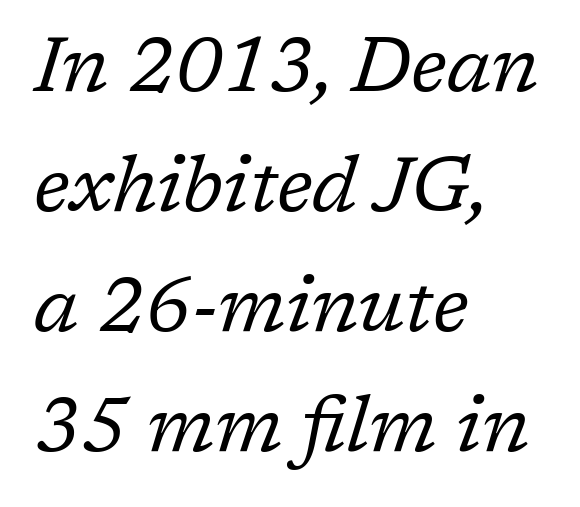
{"serif": "yes", "italic": "yes", "lean": "right", "slant_degrees": 17, "bold": "no", "weight": "regular", "width": "normal", "stroke_contrast": "low", "x_height": "medium", "monospaced": "no", "underline": "no", "align": "left", "line_spacing": "normal", "line_spacing_ratio": 1.56, "letter_spacing": "normal", "letter_spacing_em": 0.0, "glyph_px": 77}
